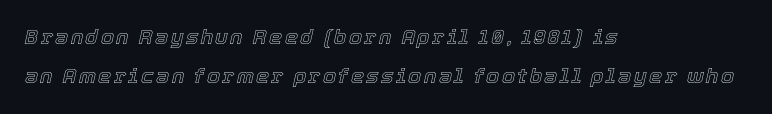
{"italic": "yes", "lean": "right", "slant_degrees": 12, "underline": "no", "align": "left", "line_spacing_ratio": 1.87, "glyph_px": 21}
